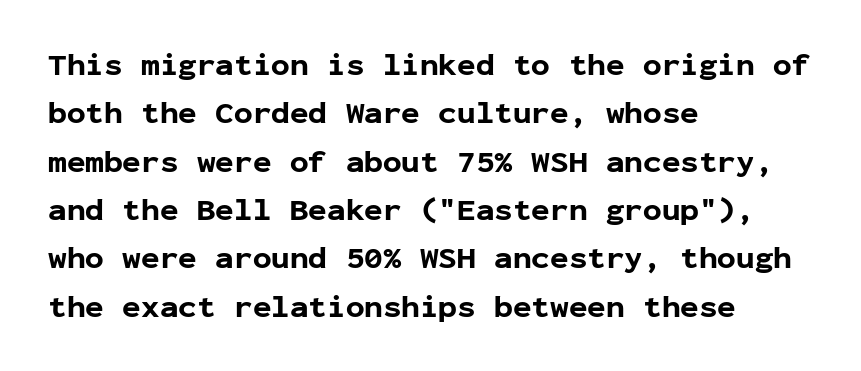
Leading: standard. Short and long lines alike share a common starting point at left. Typographic density is high because the face is bold. Unmarked baselines from the first word to the last. Type style note: lacks serifs. Posture: upright roman.
